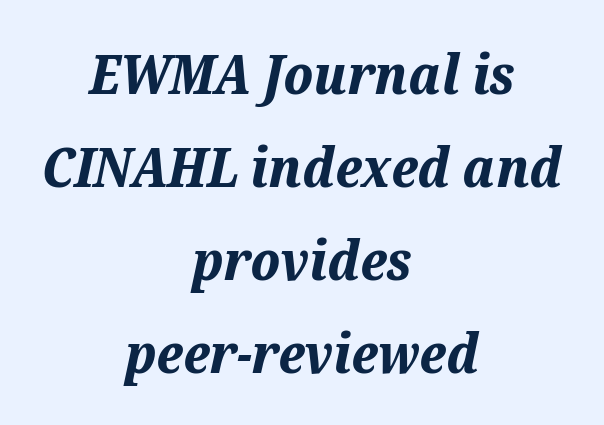
Q: Is the text bold? A: Yes.
Q: Is the text italic (slanted)? A: Yes, it leans right by about 12 degrees.
Q: Is the text underlined? A: No.
Q: How is the paragraph aligned? A: Centered.
Q: Is the spacing between letters normal or unusually wide? A: Normal.
Q: Width (condensed, normal, or wide)? A: Normal.
Q: Stroke contrast? A: Medium.
Q: x-height? A: Medium.
Q: Monospaced? A: No.
